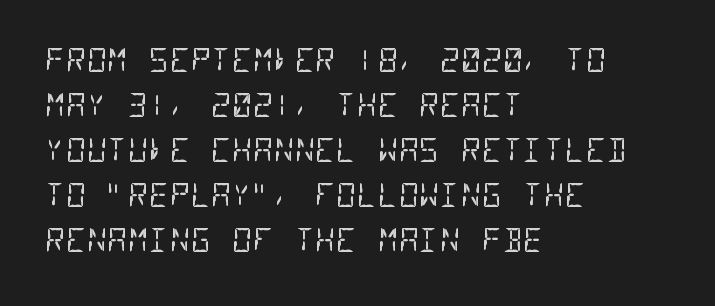
The typeface chosen for these lines omits serifs. Does the copy run flush right? No — it runs flush left. Do the characters align in a grid? Yes, the font is monospaced. A bare baseline throughout the passage. The typeface has the unassuming heft of standard copy or less. How would I describe the line gaps? Plain and ordinary.
